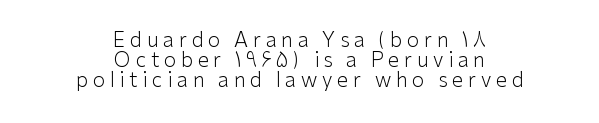
The image shows 20 px text type, upright; set centered, tight line spacing (0.99x), unusually wide letter spacing (+0.24 em), not underlined.
